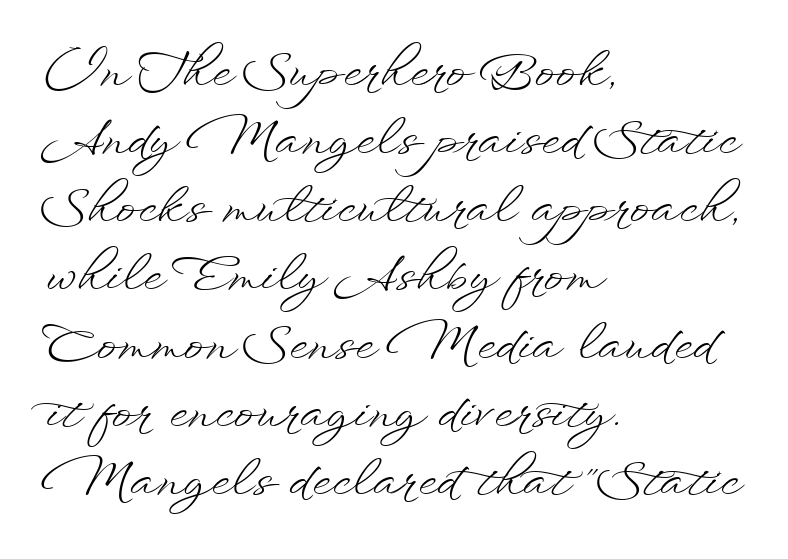
The image shows 48 px light, wide type; set left-aligned, normal line spacing (1.42x), normal letter spacing, not underlined; low stroke contrast and a small x-height.
